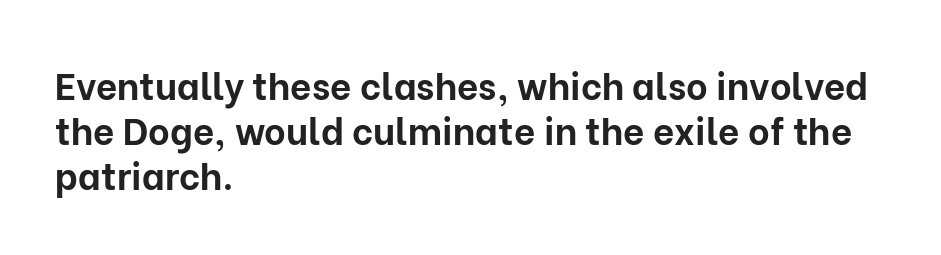
The image shows 37 px bold sans-serif type, upright; set left-aligned, line spacing 1.21x, normal letter spacing, not underlined; low stroke contrast and a medium x-height.
